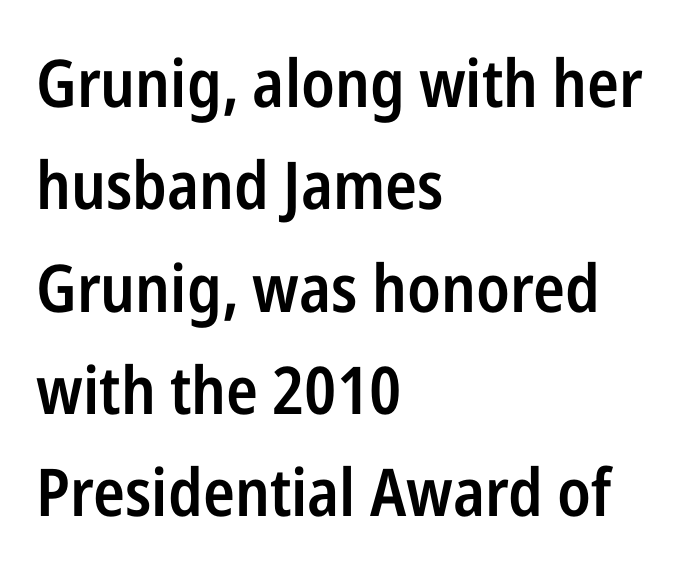
Q: Is the text bold? A: Semi-bold.
Q: Is the text italic (slanted)? A: No, it is upright.
Q: Is the typeface a serif or a sans-serif typeface? A: Sans-serif.
Q: Is the text underlined? A: No.
Q: How is the paragraph aligned? A: Left-aligned.
Q: Is the spacing between letters normal or unusually wide? A: Normal.
Q: Is the spacing between lines tight, normal or loose? A: Normal.
Q: Width (condensed, normal, or wide)? A: Condensed.
Q: Stroke contrast? A: Low.
Q: x-height? A: Medium.
Q: Monospaced? A: No.
